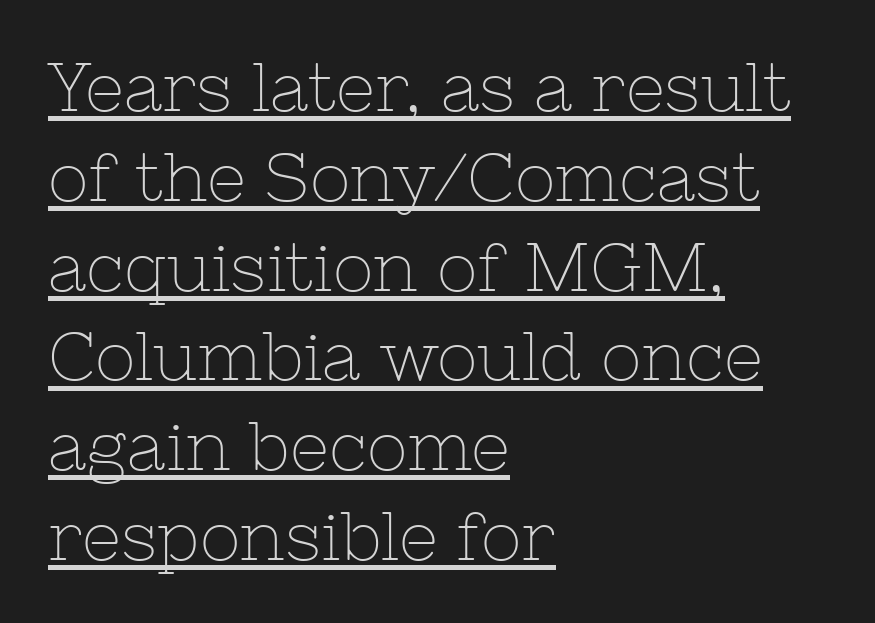
In terms of leading, this rendering sits right in the middle. Where is the straight margin? On the left. Does extra space separate the letters? No, they use regular spacing. You could not count columns in this text — the font is proportionally spaced. Summary of weight: not heavy and not bold.
